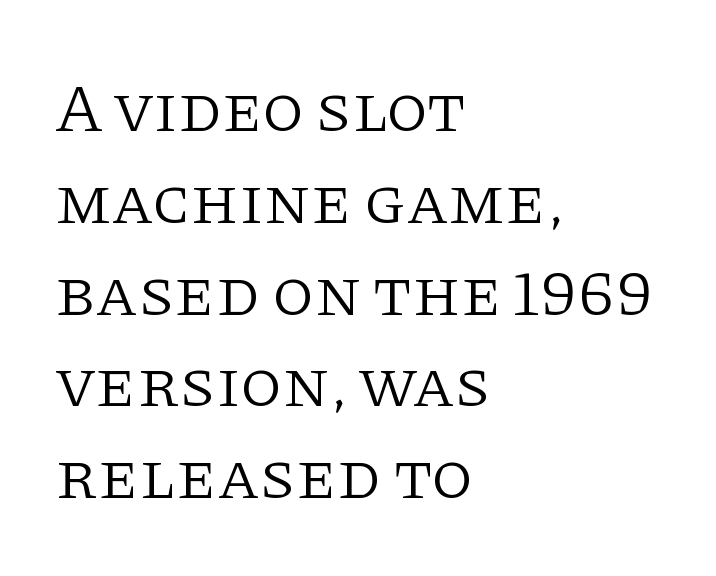
Q: Is the text bold? A: No.
Q: Is the text italic (slanted)? A: No, it is upright.
Q: Is the typeface a serif or a sans-serif typeface? A: Serif.
Q: Is the text underlined? A: No.
Q: How is the paragraph aligned? A: Left-aligned.
Q: Is the spacing between letters normal or unusually wide? A: Normal.
Q: Is the spacing between lines tight, normal or loose? A: Normal.
Q: Width (condensed, normal, or wide)? A: Normal.
Q: Stroke contrast? A: Low.
Q: x-height? A: Large.
Q: Monospaced? A: No.
